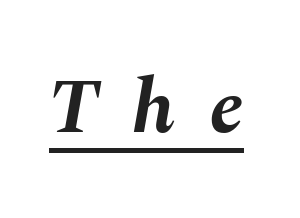
{"italic": "yes", "lean": "right", "slant_degrees": 10, "bold": "yes", "weight": "bold", "width": "normal", "stroke_contrast": "medium", "x_height": "medium", "monospaced": "no", "underline": "yes", "letter_spacing": "wide", "letter_spacing_em": 0.43, "glyph_px": 78}
